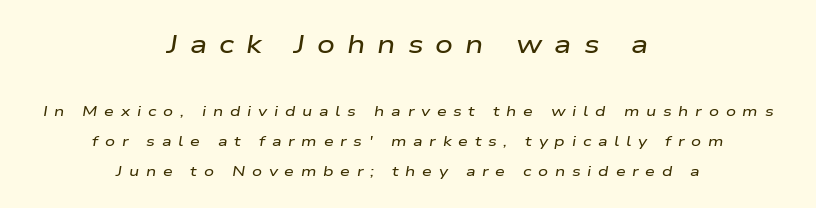
Students, observe: this is what heavily led, spacious text looks like. The type is letterspaced generously, with wide tracking. Decoration check: the copy has no underline. A centered setting, common on invitations and titles, is used for this passage. Large over small — that's the arrangement of the two blocks here. This sample uses an oblique cut, with every glyph tilted off the vertical.
